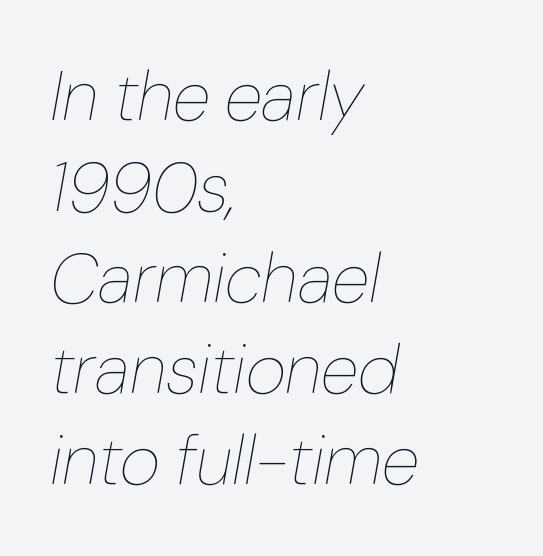
The image shows 70 px thin type, italic (leaning right); set left-aligned, normal line spacing (1.3x), normal letter spacing, not underlined; low stroke contrast and a medium x-height.
